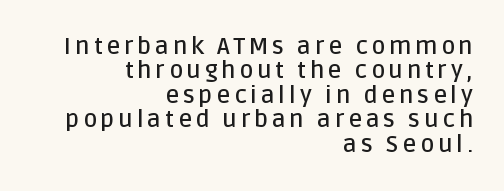
{"italic": "no", "bold": "semi", "underline": "no", "align": "right", "line_spacing": "tight", "line_spacing_ratio": 1.02, "glyph_px": 24}
